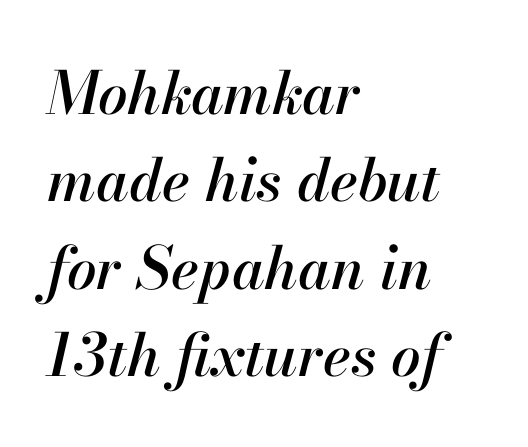
{"italic": "yes", "lean": "right", "slant_degrees": 13, "width": "normal", "stroke_contrast": "high", "x_height": "small", "monospaced": "no", "underline": "no", "align": "left", "line_spacing": "normal", "line_spacing_ratio": 1.48, "letter_spacing": "normal", "letter_spacing_em": 0.0, "glyph_px": 59}
